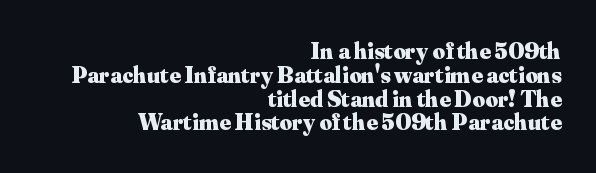
{"italic": "no", "bold": "yes", "underline": "no", "align": "right", "line_spacing": "tight", "line_spacing_ratio": 0.99, "letter_spacing": "normal", "letter_spacing_em": 0.0, "glyph_px": 24}
